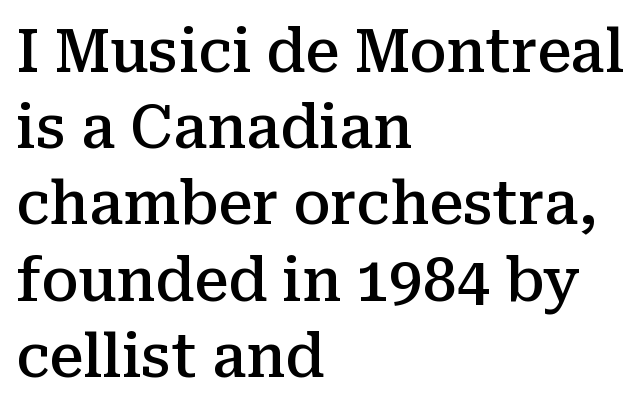
Anything drawn beneath the words? Only blank space. This rendering uses left alignment, leaving the right contour irregular. Rendered with straight, roman letterforms. Short note: letters normally spaced. Examine the stroke ends and you'll spot serifs. Spacing verdict: proportional, widths tailored to each character.
